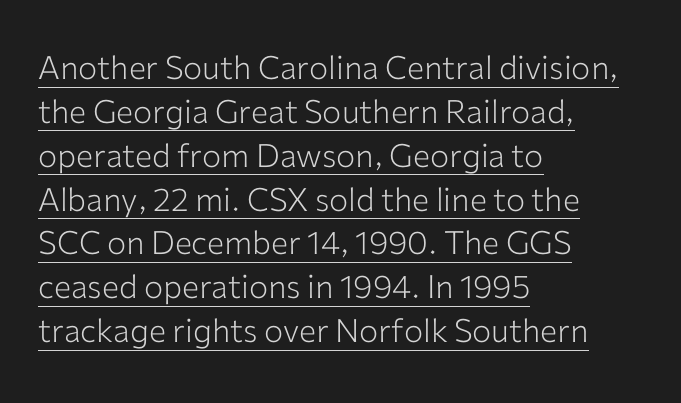
The image shows 32 px light sans-serif type, upright; set left-aligned, normal line spacing (1.37x), normal letter spacing, underlined; low stroke contrast and a medium x-height.
